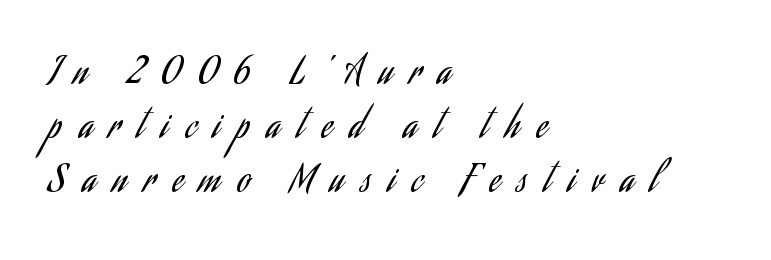
Spacing between characters has been opened up far beyond the box default. No extra ink here — the face is not bold. The rendering shows plain stroke endings on the letterforms — a sans-serif design.
